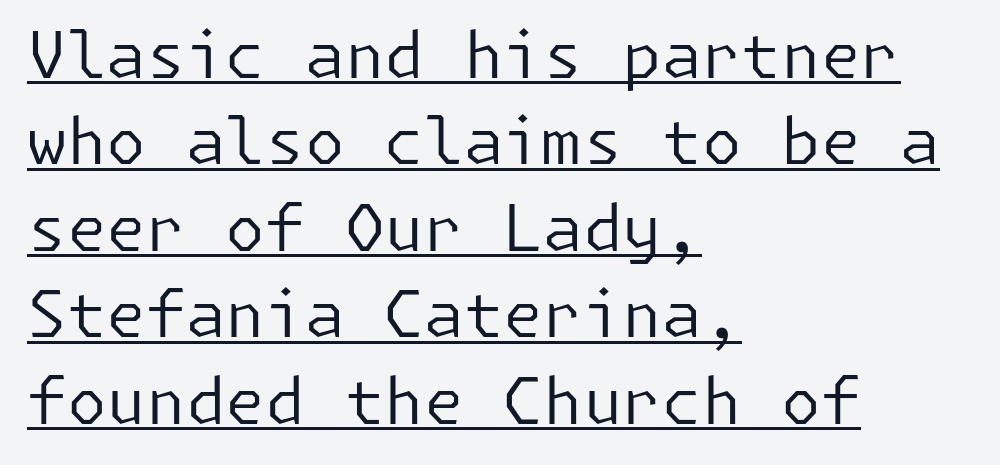
The image shows 64 px regular-weight sans-serif type, upright; set left-aligned, normal line spacing (1.35x), normal letter spacing, underlined; low stroke contrast and a medium x-height.
